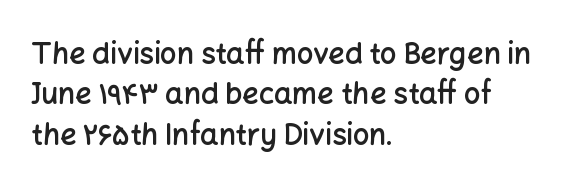
Q: Is the text bold? A: Semi-bold.
Q: Is the text italic (slanted)? A: No, it is upright.
Q: Is the typeface a serif or a sans-serif typeface? A: Sans-serif.
Q: Is the text underlined? A: No.
Q: How is the paragraph aligned? A: Left-aligned.
Q: Is the spacing between letters normal or unusually wide? A: Normal.
Q: Is the spacing between lines tight, normal or loose? A: Normal.
Q: Width (condensed, normal, or wide)? A: Normal.
Q: Stroke contrast? A: Low.
Q: x-height? A: Medium.
Q: Monospaced? A: No.
